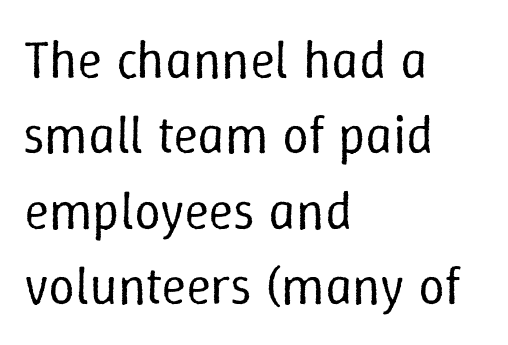
{"italic": "no", "bold": "no", "weight": "regular", "width": "normal", "stroke_contrast": "low", "x_height": "medium", "monospaced": "no", "underline": "no", "align": "left", "line_spacing": "normal", "line_spacing_ratio": 1.42, "letter_spacing": "normal", "letter_spacing_em": 0.0, "glyph_px": 53}
